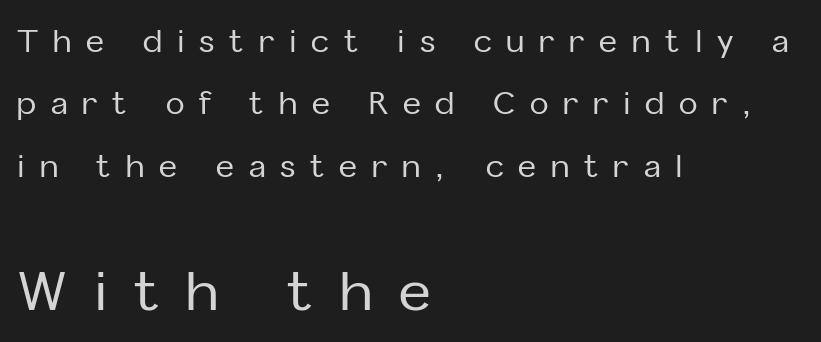
The image shows 55 px sans-serif type, upright; set left-aligned, loose line spacing (2.01x), unusually wide letter spacing (+0.48 em), not underlined; the second (bottom) block is 1.77x larger; low stroke contrast and a medium x-height.
